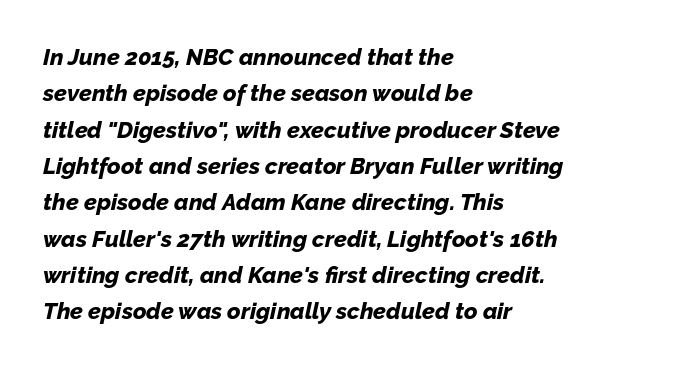
{"italic": "yes", "lean": "right", "slant_degrees": 12, "bold": "yes", "underline": "no", "align": "left", "line_spacing": "normal", "line_spacing_ratio": 1.58, "letter_spacing": "normal", "letter_spacing_em": 0.0, "glyph_px": 23}
